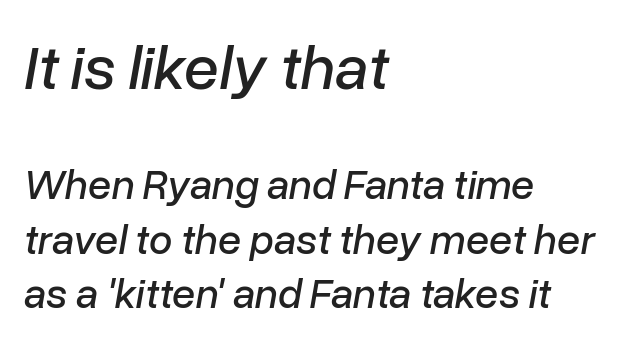
Glyph-to-glyph distance matches everyday printed text. The lines in this sample share a left origin and differ only in where they stop. Size contrast runs from large at the top to small at the bottom. Only glyphs here, with clear space below each row. The letters advance in unequal steps, a hallmark of proportional type. One glance says typical: line gaps are just what's usual.
